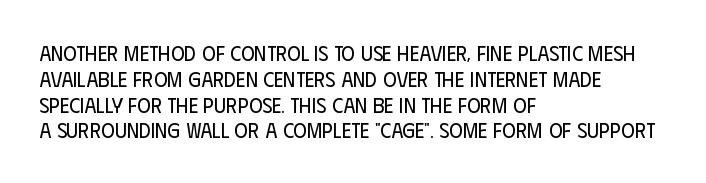
{"italic": "no", "bold": "no", "underline": "no", "align": "left", "line_spacing_ratio": 1.23, "letter_spacing": "normal", "letter_spacing_em": 0.0, "glyph_px": 21}
